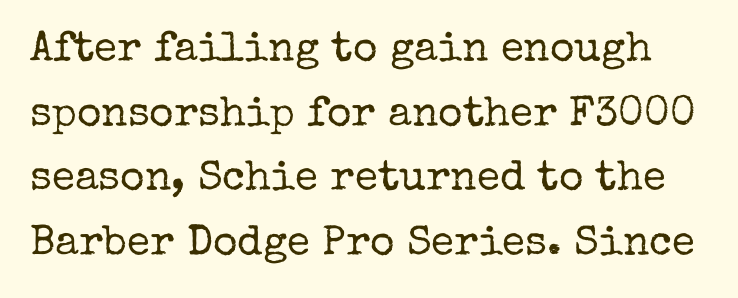
Q: Is the text bold? A: No.
Q: Is the text italic (slanted)? A: No, it is upright.
Q: Is the typeface a serif or a sans-serif typeface? A: Serif.
Q: Is the text underlined? A: No.
Q: Is the spacing between letters normal or unusually wide? A: Normal.
Q: Is the spacing between lines tight, normal or loose? A: Normal.
Q: Width (condensed, normal, or wide)? A: Normal.
Q: Stroke contrast? A: Low.
Q: x-height? A: Medium.
Q: Monospaced? A: No.
